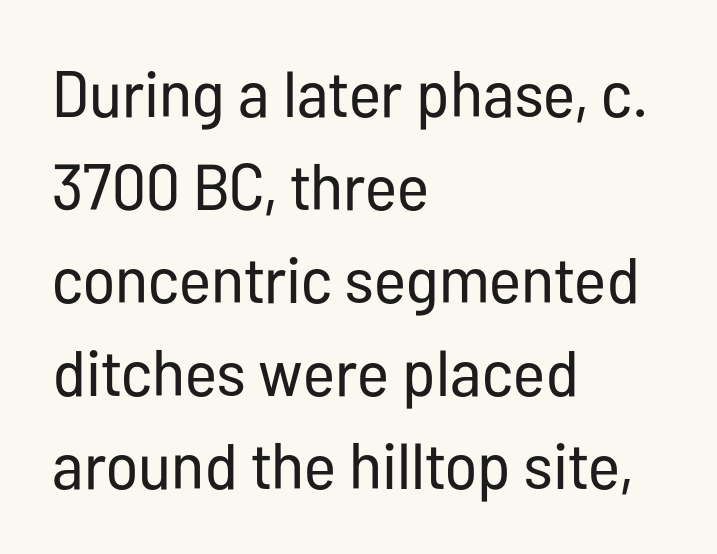
The image shows 65 px regular-weight, condensed sans-serif type, upright; set left-aligned, normal line spacing (1.43x), normal letter spacing, not underlined; low stroke contrast and a medium x-height.
